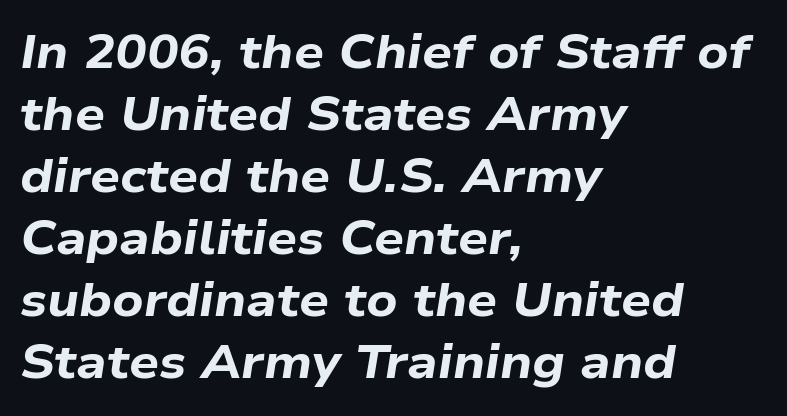
{"italic": "yes", "lean": "right", "slant_degrees": 9, "bold": "yes", "weight": "bold", "width": "wide", "stroke_contrast": "low", "x_height": "medium", "monospaced": "no", "underline": "no", "align": "left", "line_spacing": "normal", "line_spacing_ratio": 1.32, "letter_spacing": "normal", "letter_spacing_em": 0.0, "glyph_px": 47}
